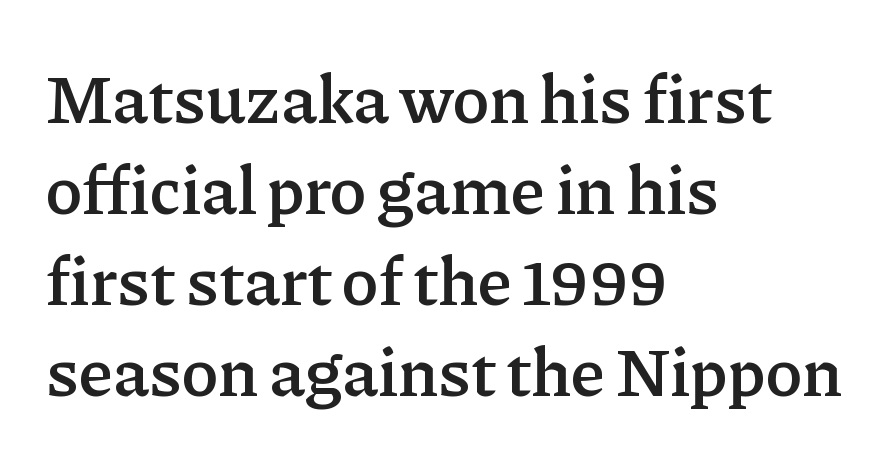
Tracking here is standard; glyphs follow each other at the usual distance. Any mark beneath the type? The region is blank. I'd describe the lettering as semibold — firm but not a full bold. The space between consecutive lines is moderate.
